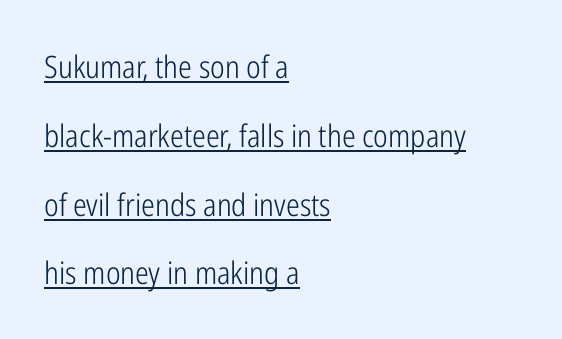
Q: Is the text bold? A: No.
Q: Is the text italic (slanted)? A: No, it is upright.
Q: Is the typeface a serif or a sans-serif typeface? A: Sans-serif.
Q: Is the text underlined? A: Yes.
Q: How is the paragraph aligned? A: Left-aligned.
Q: Is the spacing between letters normal or unusually wide? A: Normal.
Q: Is the spacing between lines tight, normal or loose? A: Loose.
Q: Width (condensed, normal, or wide)? A: Condensed.
Q: Stroke contrast? A: Low.
Q: x-height? A: Medium.
Q: Monospaced? A: No.
